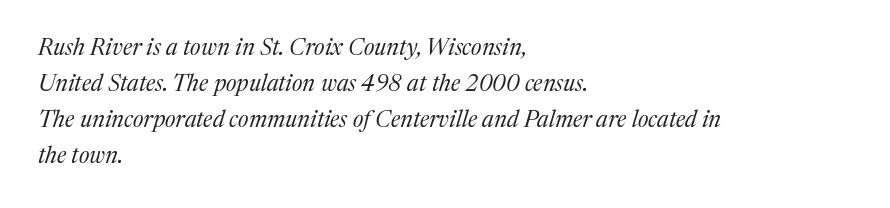
An italicized treatment has been applied to the whole sample. Leading matches the norm, producing a regular column. Students, note that the glyphs here touch the page at normal intervals. The ragged edge is on the right, which tells us the setting is flush left. The face looks like a standard text weight, possibly lighter.
